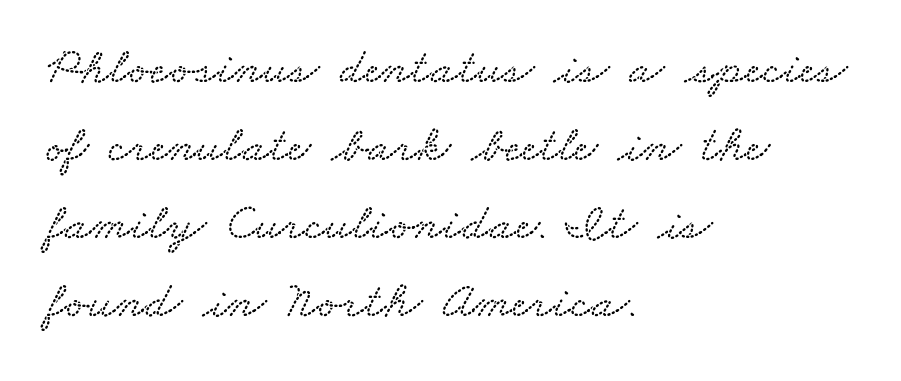
Q: Is the text underlined? A: No.
Q: How is the paragraph aligned? A: Left-aligned.
Q: Is the spacing between letters normal or unusually wide? A: Normal.
Q: Is the spacing between lines tight, normal or loose? A: Normal.
Q: Width (condensed, normal, or wide)? A: Wide.
Q: Stroke contrast? A: Low.
Q: x-height? A: Small.
Q: Monospaced? A: No.
